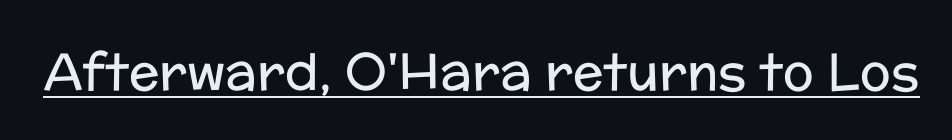
The rendering shows plain stroke endings on the letterforms — a sans-serif design. Posture: straight, roman, zero tilt. Is this a fixed-width face? No — the glyphs have proportional, varying widths. The letterforms sit at book weight or below.
